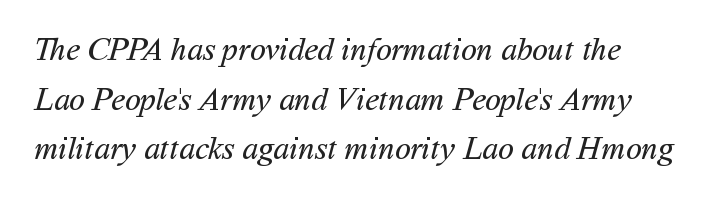
{"serif": "no", "bold": "no", "weight": "regular", "width": "normal", "stroke_contrast": "medium", "x_height": "medium", "monospaced": "no", "underline": "no", "line_spacing": "normal", "line_spacing_ratio": 1.55, "letter_spacing": "normal", "letter_spacing_em": 0.0, "glyph_px": 32}
